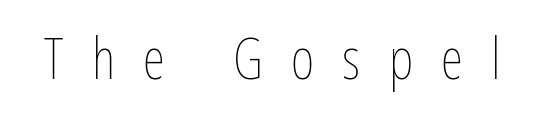
Weight: regular or lighter. The font's upright variant was chosen for this text. You could not count columns in this text — the font is proportionally spaced. The foot of each line stays bare and open. What stands out about the letter spacing? Its width — letters are far apart.
